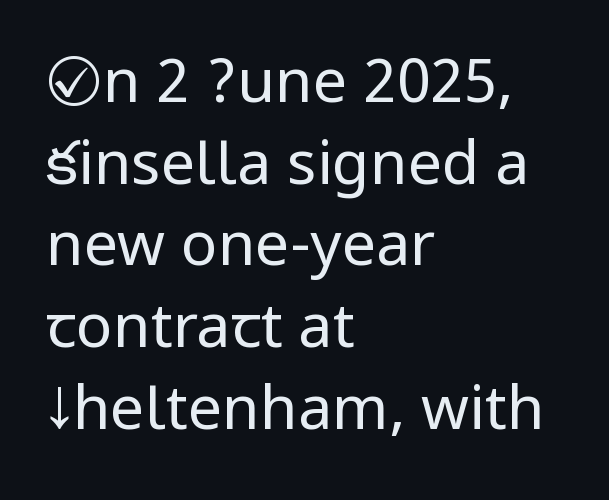
{"serif": "no", "italic": "no", "bold": "no", "weight": "regular", "width": "condensed", "stroke_contrast": "low", "underline": "no", "align": "left", "line_spacing": "normal", "line_spacing_ratio": 1.34, "letter_spacing": "normal", "letter_spacing_em": 0.0, "glyph_px": 61}
